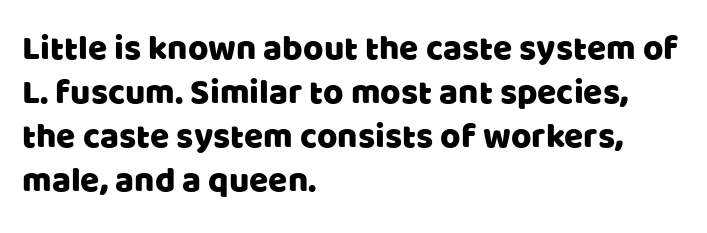
The image shows 35 px sans-serif type, upright; set left-aligned, normal line spacing (1.26x), normal letter spacing, not underlined; low stroke contrast and a large x-height.
